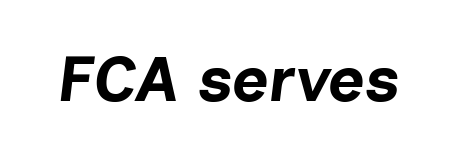
{"italic": "yes", "lean": "right", "slant_degrees": 7, "bold": "yes", "weight": "bold", "width": "normal", "stroke_contrast": "low", "x_height": "medium", "monospaced": "no", "underline": "no", "letter_spacing": "normal", "letter_spacing_em": 0.0, "glyph_px": 63}
